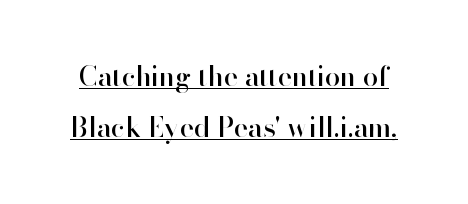
The image shows 27 px text type, upright; set line spacing 1.89x, normal letter spacing, underlined.
